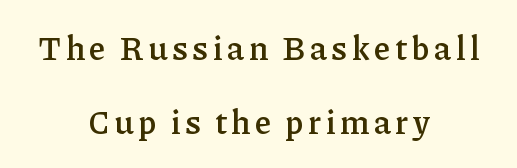
Q: Is the text bold? A: Semi-bold.
Q: Is the text italic (slanted)? A: No, it is upright.
Q: Is the typeface a serif or a sans-serif typeface? A: Serif.
Q: Is the text underlined? A: No.
Q: How is the paragraph aligned? A: Centered.
Q: Is the spacing between lines tight, normal or loose? A: Loose.
Q: Width (condensed, normal, or wide)? A: Normal.
Q: Stroke contrast? A: Low.
Q: x-height? A: Medium.
Q: Monospaced? A: No.
